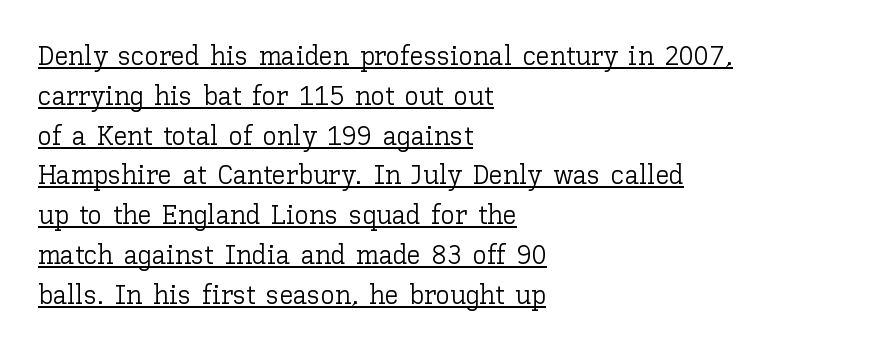
No letter is thick-stroked: the sample isn't bold. A typesetter would call this zero additional tracking. Ascenders rise straight up at ninety degrees. Students, observe: this is what conventionally led text looks like. The letters advance in unequal steps, a hallmark of proportional type. Compared with undecorated copy, this sample adds a rule below the words.
